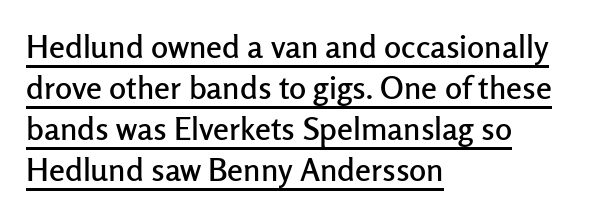
{"serif": "no", "italic": "no", "width": "normal", "stroke_contrast": "low", "x_height": "medium", "monospaced": "no", "underline": "yes", "align": "left", "line_spacing": "normal", "line_spacing_ratio": 1.28, "letter_spacing": "normal", "letter_spacing_em": 0.0, "glyph_px": 32}
